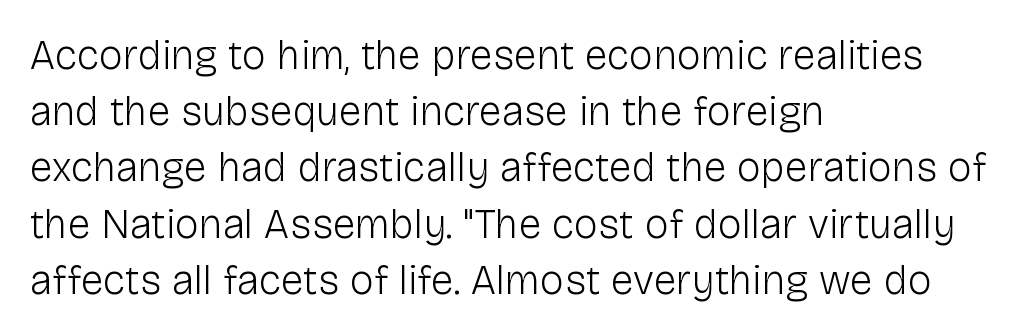
Q: Is the text bold? A: No.
Q: Is the text italic (slanted)? A: No, it is upright.
Q: Is the typeface a serif or a sans-serif typeface? A: Sans-serif.
Q: Is the text underlined? A: No.
Q: How is the paragraph aligned? A: Left-aligned.
Q: Is the spacing between letters normal or unusually wide? A: Normal.
Q: Is the spacing between lines tight, normal or loose? A: Normal.
Q: Width (condensed, normal, or wide)? A: Normal.
Q: Stroke contrast? A: Low.
Q: x-height? A: Medium.
Q: Monospaced? A: No.
